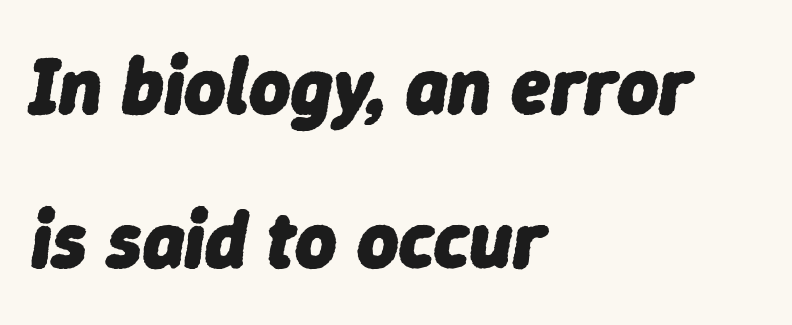
The image shows 80 px heavy type, italic (leaning right); set left-aligned, loose line spacing (1.93x), normal letter spacing, not underlined; low stroke contrast and a medium x-height.
